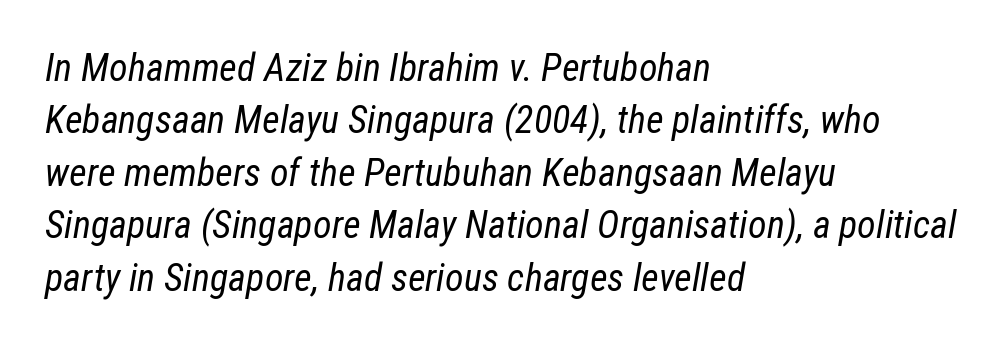
Q: Is the text bold? A: No.
Q: Is the text italic (slanted)? A: Yes, it leans right by about 12 degrees.
Q: Is the text underlined? A: No.
Q: How is the paragraph aligned? A: Left-aligned.
Q: Is the spacing between letters normal or unusually wide? A: Normal.
Q: Is the spacing between lines tight, normal or loose? A: Normal.
Q: Width (condensed, normal, or wide)? A: Condensed.
Q: Stroke contrast? A: Low.
Q: x-height? A: Medium.
Q: Monospaced? A: No.
